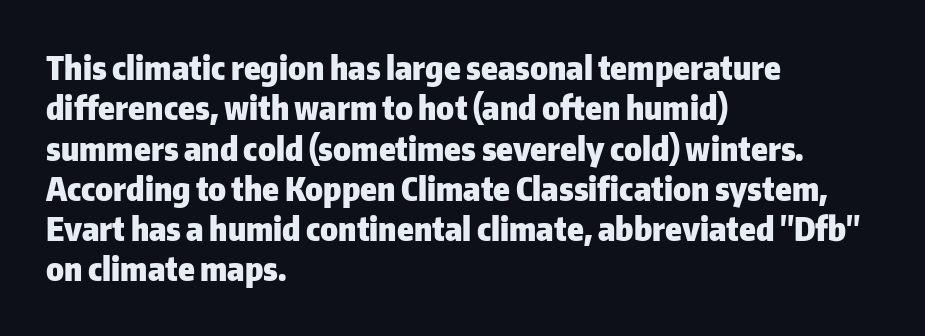
The sample has been set heavy, in full bold. These lines are set flush left with a ragged right edge. The letters sit at their default tracking, neither squeezed nor spread. Character widths vary here, with narrow letters taking less room than wide ones. Style check: upright. Only glyphs here, with clear space below each row.
